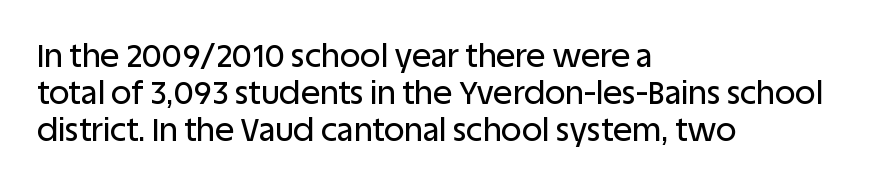
Q: Is the text italic (slanted)? A: No, it is upright.
Q: Is the typeface a serif or a sans-serif typeface? A: Sans-serif.
Q: Is the text underlined? A: No.
Q: How is the paragraph aligned? A: Left-aligned.
Q: Is the spacing between letters normal or unusually wide? A: Normal.
Q: Is the spacing between lines tight, normal or loose? A: Tight.
Q: Width (condensed, normal, or wide)? A: Normal.
Q: Stroke contrast? A: Low.
Q: x-height? A: Large.
Q: Monospaced? A: No.
